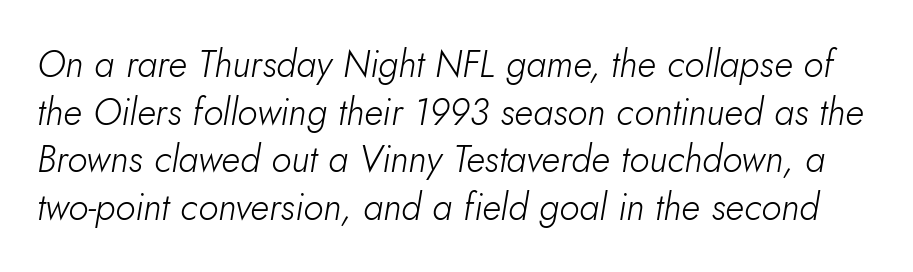
Q: Is the text bold? A: No.
Q: Is the text italic (slanted)? A: Yes, it leans right by about 10 degrees.
Q: Is the text underlined? A: No.
Q: Is the spacing between letters normal or unusually wide? A: Normal.
Q: Is the spacing between lines tight, normal or loose? A: Normal.
Q: Width (condensed, normal, or wide)? A: Normal.
Q: Stroke contrast? A: Low.
Q: x-height? A: Small.
Q: Monospaced? A: No.
